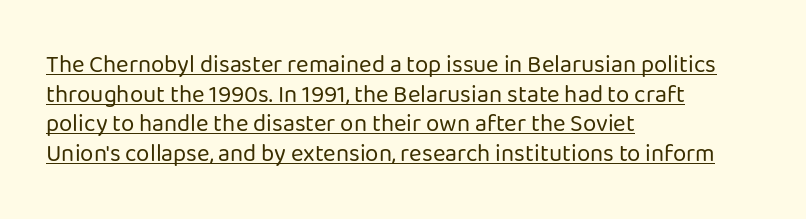
The rag falls on the right side of this text block. The face used here appears with an underline applied. The typesetting does not lean heavy: it is not bold. The letters stand straight up with perfectly vertical stems. Tracking here is standard; glyphs follow each other at the usual distance.
